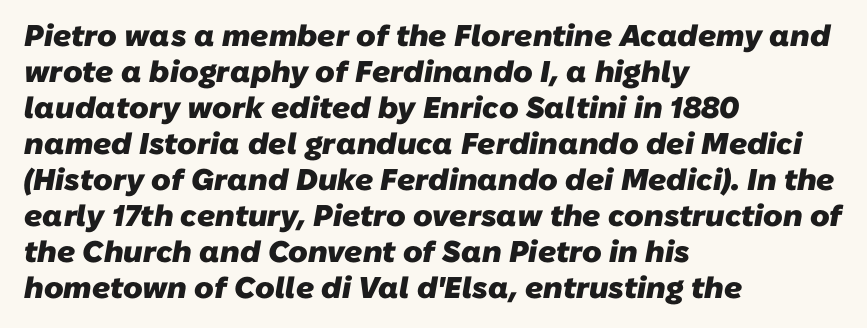
The image shows 30 px heavy sans-serif type; set left-aligned, line spacing 1.2x, normal letter spacing, not underlined; low stroke contrast and a medium x-height.
